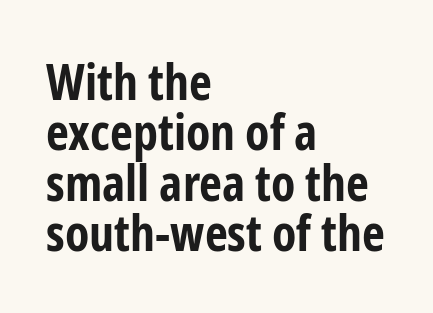
The image shows 50 px bold, condensed sans-serif type, upright; set left-aligned, tight line spacing (1.01x), normal letter spacing, not underlined; low stroke contrast and a medium x-height.
